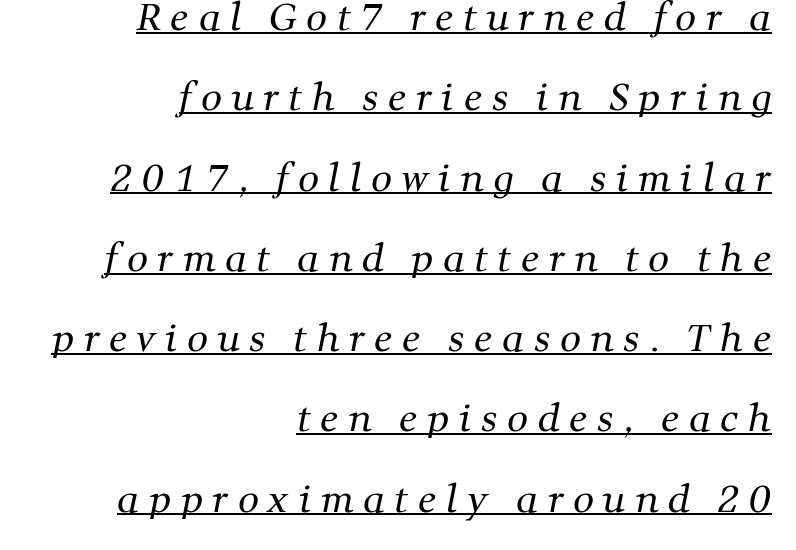
Q: Is the text bold? A: No.
Q: Is the typeface a serif or a sans-serif typeface? A: Serif.
Q: Is the text underlined? A: Yes.
Q: How is the paragraph aligned? A: Right-aligned.
Q: Is the spacing between letters normal or unusually wide? A: Unusually wide.
Q: Is the spacing between lines tight, normal or loose? A: Loose.
Q: Width (condensed, normal, or wide)? A: Normal.
Q: Stroke contrast? A: Medium.
Q: x-height? A: Medium.
Q: Monospaced? A: No.
